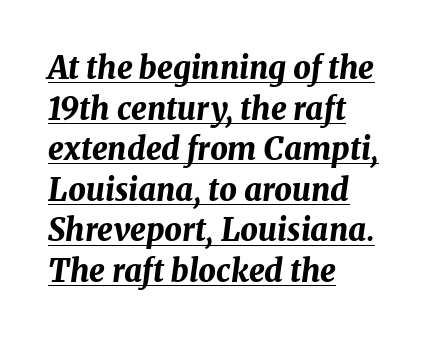
Q: Is the text bold? A: Yes.
Q: Is the text italic (slanted)? A: Yes, it leans right by about 8 degrees.
Q: Is the text underlined? A: Yes.
Q: How is the paragraph aligned? A: Left-aligned.
Q: Is the spacing between letters normal or unusually wide? A: Normal.
Q: Is the spacing between lines tight, normal or loose? A: Normal.
Q: Width (condensed, normal, or wide)? A: Normal.
Q: Stroke contrast? A: Medium.
Q: x-height? A: Medium.
Q: Monospaced? A: No.
